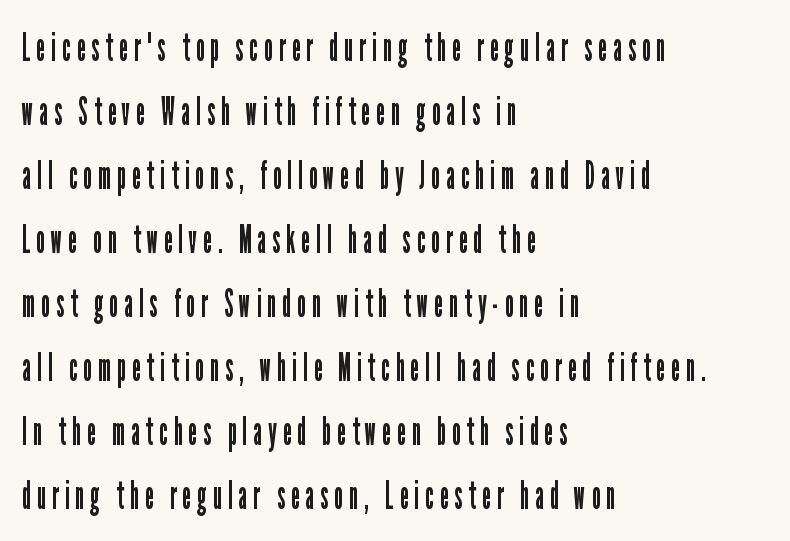
{"serif": "no", "italic": "no", "bold": "no", "weight": "regular", "width": "condensed", "stroke_contrast": "low", "x_height": "medium", "monospaced": "no", "underline": "no", "align": "left", "line_spacing": "normal", "line_spacing_ratio": 1.6, "glyph_px": 40}
